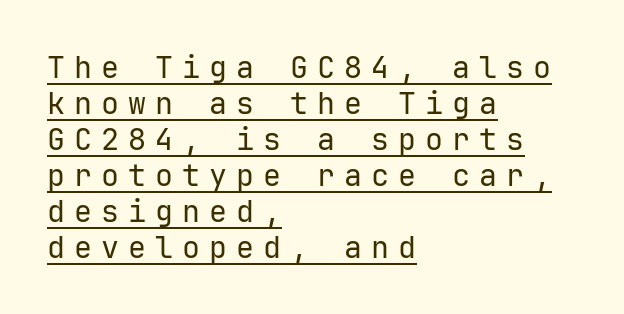
{"serif": "no", "italic": "no", "bold": "no", "weight": "regular", "width": "normal", "stroke_contrast": "low", "x_height": "medium", "monospaced": "yes", "underline": "yes", "align": "left", "line_spacing_ratio": 1.2, "letter_spacing": "wide", "letter_spacing_em": 0.3, "glyph_px": 30}
